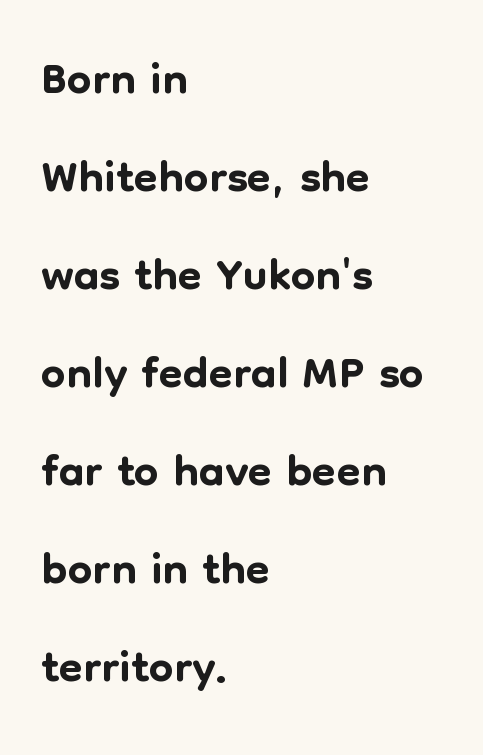
The image shows 70 px sans-serif type, upright; set left-aligned, normal line spacing (1.4x), normal letter spacing, not underlined; low stroke contrast and a medium x-height.
